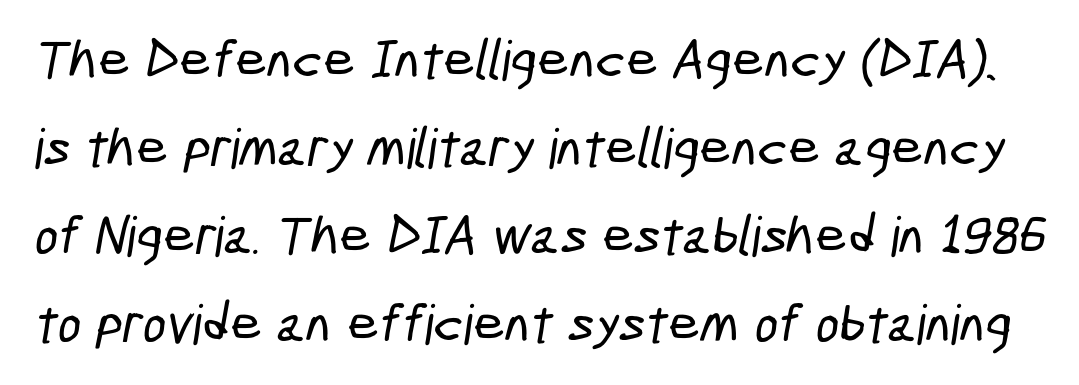
Q: Is the typeface a serif or a sans-serif typeface? A: Sans-serif.
Q: Is the text underlined? A: No.
Q: Is the spacing between letters normal or unusually wide? A: Normal.
Q: Is the spacing between lines tight, normal or loose? A: Normal.
Q: Width (condensed, normal, or wide)? A: Condensed.
Q: Stroke contrast? A: Low.
Q: x-height? A: Medium.
Q: Monospaced? A: No.
